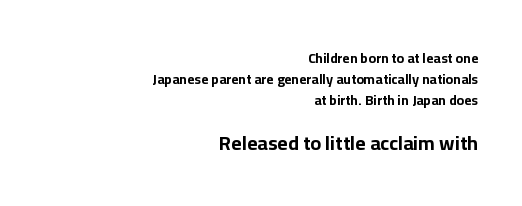
The image shows 20 px bold type, upright; set right-aligned, normal line spacing (1.49x), normal letter spacing, not underlined; the second (bottom) block is 1.43x larger.
